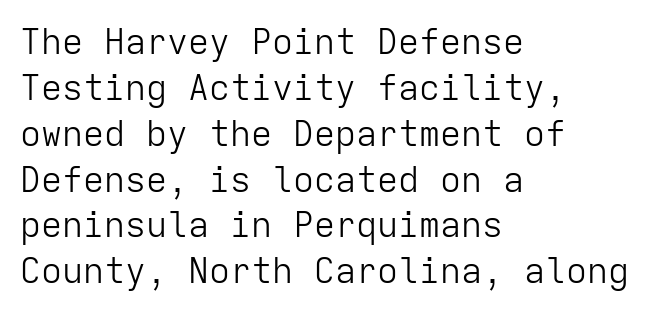
Q: Is the text bold? A: No.
Q: Is the text italic (slanted)? A: No, it is upright.
Q: Is the typeface a serif or a sans-serif typeface? A: Sans-serif.
Q: Is the text underlined? A: No.
Q: How is the paragraph aligned? A: Left-aligned.
Q: Is the spacing between letters normal or unusually wide? A: Normal.
Q: Is the spacing between lines tight, normal or loose? A: Normal.
Q: Width (condensed, normal, or wide)? A: Normal.
Q: Stroke contrast? A: Low.
Q: x-height? A: Medium.
Q: Monospaced? A: Yes.
